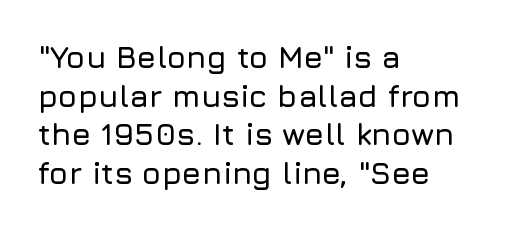
The image shows 31 px sans-serif type, upright; set left-aligned, normal line spacing (1.25x), normal letter spacing, not underlined; low stroke contrast and a medium x-height.
